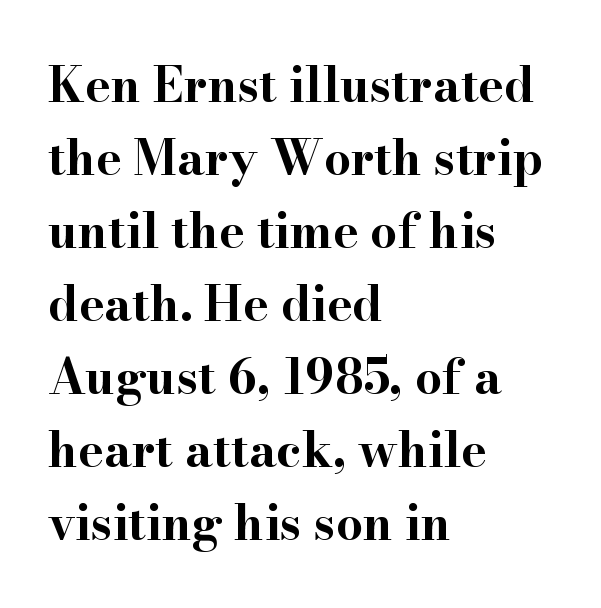
The image shows 48 px bold, wide serif type, upright; set left-aligned, normal line spacing (1.52x), normal letter spacing, not underlined; high stroke contrast and a small x-height.
